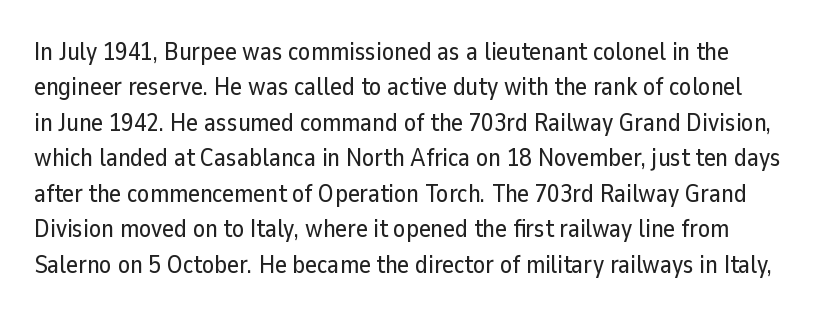
{"italic": "no", "underline": "no", "line_spacing": "normal", "line_spacing_ratio": 1.42, "letter_spacing": "normal", "letter_spacing_em": 0.0, "glyph_px": 25}
